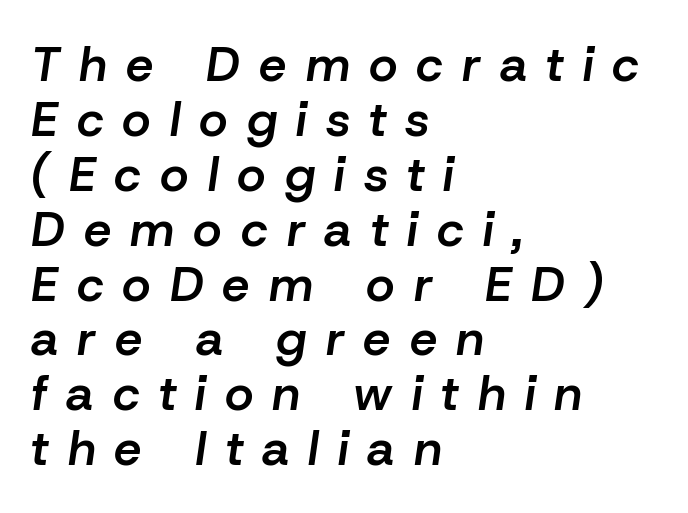
Q: Is the text bold? A: Semi-bold.
Q: Is the text italic (slanted)? A: Yes, it leans right by about 8 degrees.
Q: Is the text underlined? A: No.
Q: How is the paragraph aligned? A: Left-aligned.
Q: Is the spacing between letters normal or unusually wide? A: Unusually wide.
Q: Is the spacing between lines tight, normal or loose? A: Tight.
Q: Width (condensed, normal, or wide)? A: Normal.
Q: Stroke contrast? A: Low.
Q: x-height? A: Medium.
Q: Monospaced? A: No.
